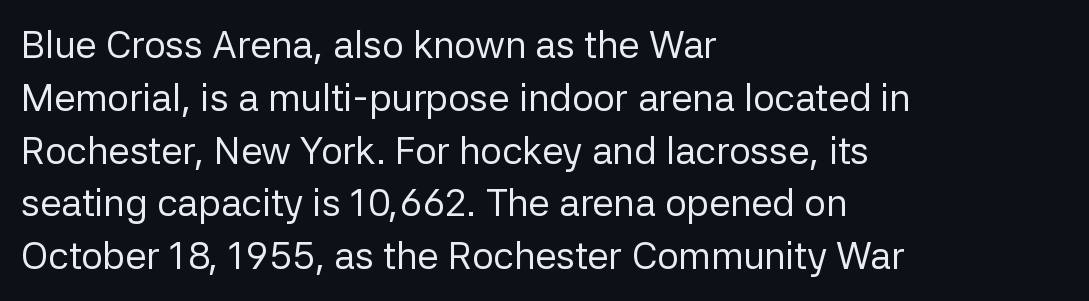
Q: Is the text bold? A: No.
Q: Is the text italic (slanted)? A: No, it is upright.
Q: Is the typeface a serif or a sans-serif typeface? A: Sans-serif.
Q: Is the text underlined? A: No.
Q: How is the paragraph aligned? A: Left-aligned.
Q: Is the spacing between letters normal or unusually wide? A: Normal.
Q: Is the spacing between lines tight, normal or loose? A: Normal.
Q: Width (condensed, normal, or wide)? A: Normal.
Q: Stroke contrast? A: Low.
Q: x-height? A: Medium.
Q: Monospaced? A: No.
